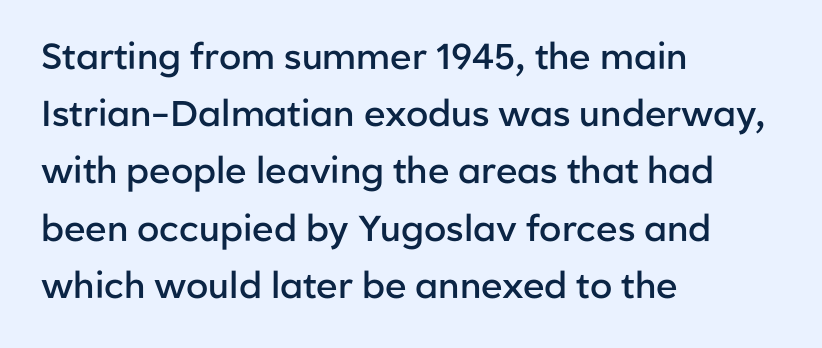
{"serif": "no", "italic": "no", "bold": "semi", "weight": "semibold", "width": "normal", "stroke_contrast": "low", "x_height": "medium", "monospaced": "no", "underline": "no", "align": "left", "line_spacing": "normal", "line_spacing_ratio": 1.59, "letter_spacing": "normal", "letter_spacing_em": 0.0, "glyph_px": 36}
